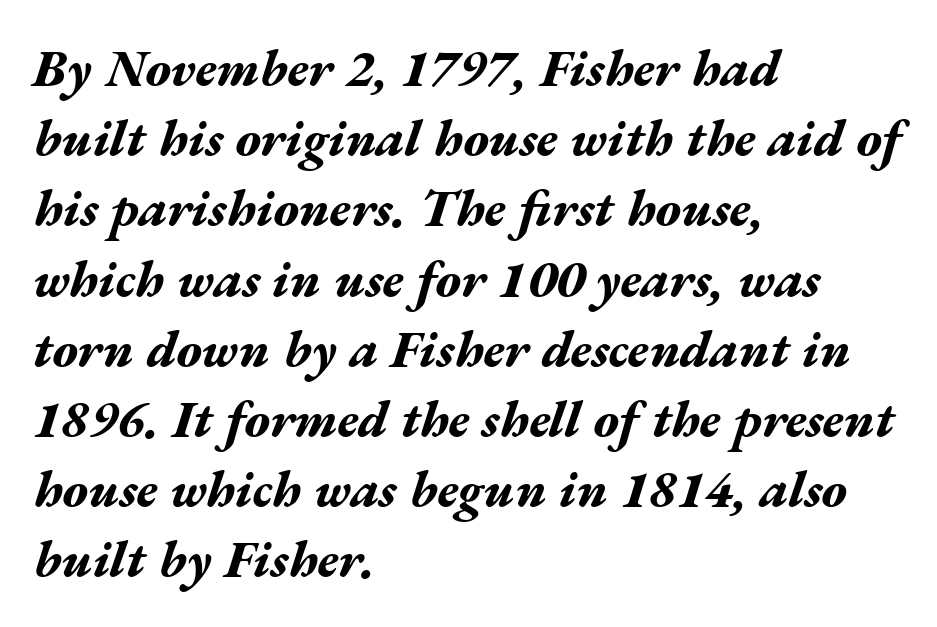
This sample has the flowing, uneven cadence of proportional lettering. Underline: absent. The tracking reads as untouched default to a designer's eye. The font is running at its bold setting. Style check: oblique. Leading matches the norm, producing a regular column.
